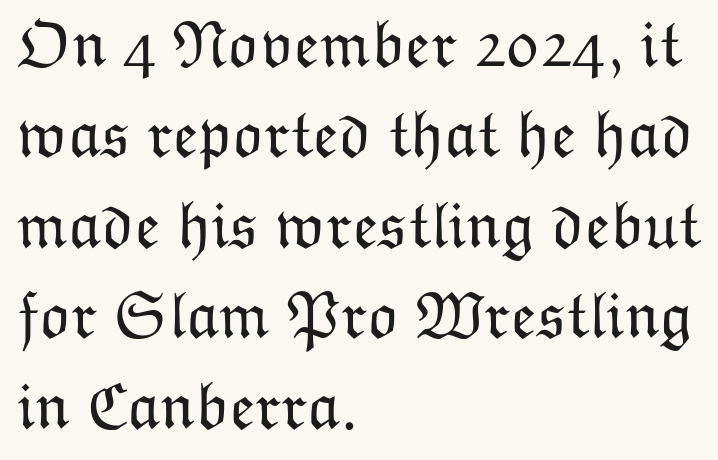
{"italic": "no", "bold": "no", "weight": "light", "width": "normal", "stroke_contrast": "low", "x_height": "medium", "monospaced": "no", "underline": "no", "align": "left", "line_spacing": "normal", "line_spacing_ratio": 1.37, "letter_spacing": "normal", "letter_spacing_em": 0.0, "glyph_px": 66}
